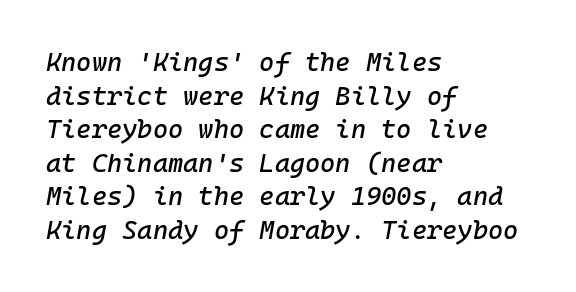
{"italic": "yes", "lean": "right", "slant_degrees": 10, "underline": "no", "align": "left", "line_spacing": "normal", "line_spacing_ratio": 1.29, "letter_spacing": "normal", "letter_spacing_em": 0.0, "glyph_px": 26}
